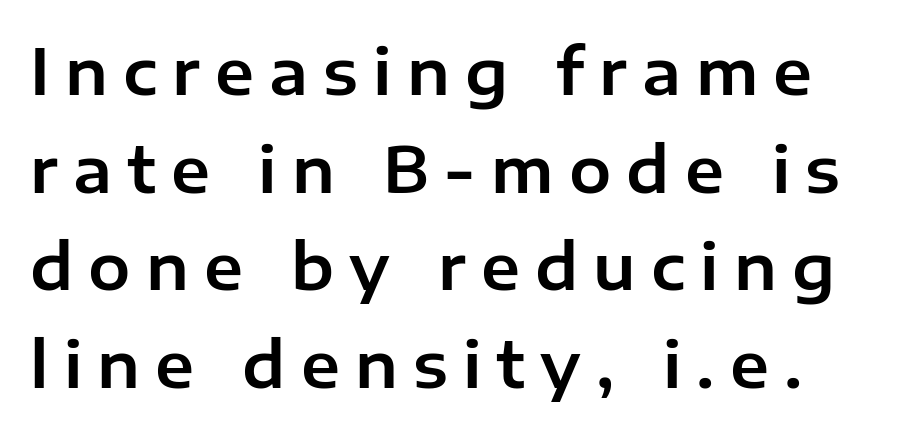
Q: Is the text italic (slanted)? A: No, it is upright.
Q: Is the typeface a serif or a sans-serif typeface? A: Sans-serif.
Q: Is the text underlined? A: No.
Q: Is the spacing between letters normal or unusually wide? A: Unusually wide.
Q: Is the spacing between lines tight, normal or loose? A: Normal.
Q: Width (condensed, normal, or wide)? A: Normal.
Q: Stroke contrast? A: Low.
Q: x-height? A: Medium.
Q: Monospaced? A: No.
